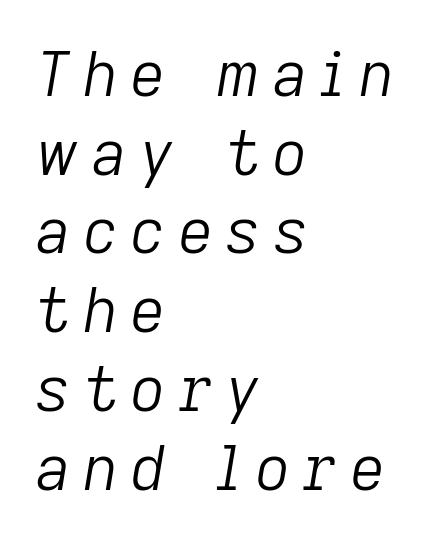
{"italic": "yes", "lean": "right", "slant_degrees": 9, "bold": "no", "weight": "light", "width": "normal", "stroke_contrast": "low", "x_height": "medium", "monospaced": "no", "underline": "no", "align": "left", "line_spacing": "normal", "line_spacing_ratio": 1.27, "glyph_px": 62}
